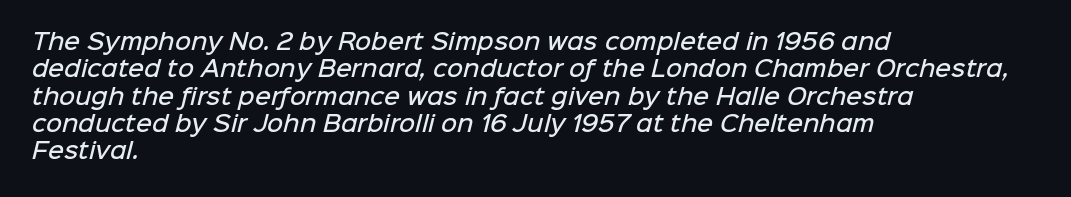
Q: Is the text bold? A: Semi-bold.
Q: Is the text underlined? A: No.
Q: How is the paragraph aligned? A: Left-aligned.
Q: Is the spacing between letters normal or unusually wide? A: Normal.
